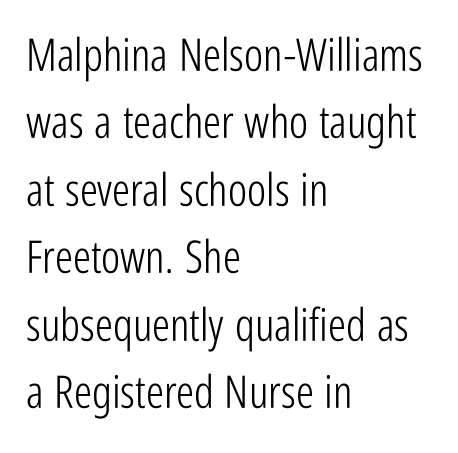
Beneath every word, the page is bare. The specimen reads as upright at a glance. The designer left line spacing at the default. You could call the tracking neutral — neither tight nor loose. Compared with a typical body face, this is equally light or lighter still.
